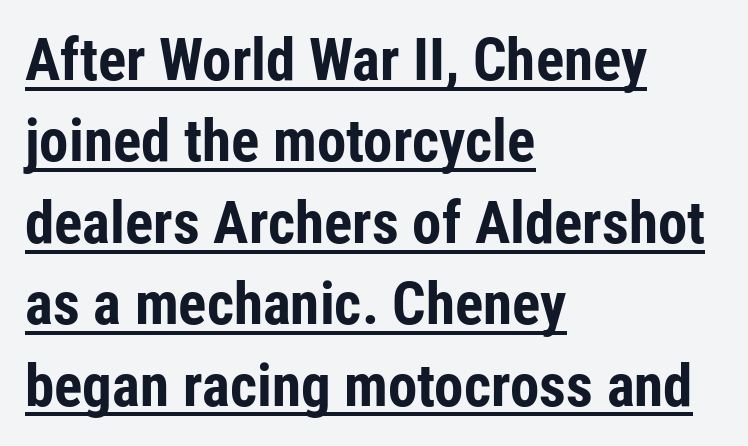
{"serif": "no", "italic": "no", "bold": "yes", "weight": "bold", "width": "condensed", "stroke_contrast": "low", "x_height": "medium", "monospaced": "no", "underline": "yes", "align": "left", "line_spacing": "normal", "line_spacing_ratio": 1.38, "letter_spacing": "normal", "letter_spacing_em": 0.0, "glyph_px": 59}
